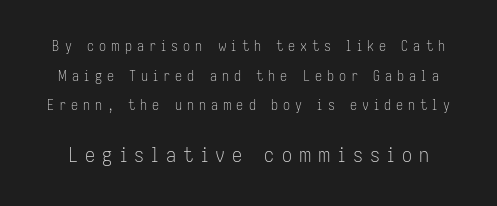
{"italic": "no", "bold": "no", "underline": "no", "line_spacing": "loose", "line_spacing_ratio": 2.12, "letter_spacing": "wide", "letter_spacing_em": 0.36, "larger_block": "second", "size_ratio": 1.43, "glyph_px": 20}
